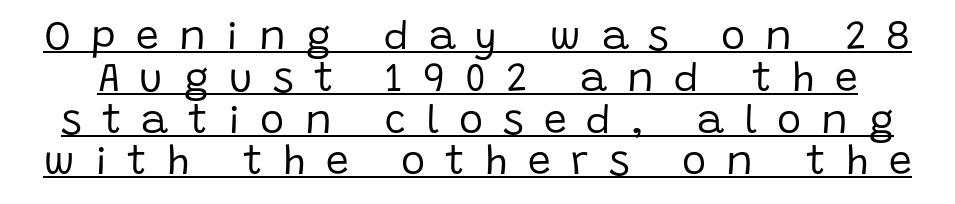
The image shows 41 px regular-weight sans-serif type, upright; set tight line spacing (1.02x), unusually wide letter spacing (+0.49 em), underlined; low stroke contrast and a large x-height.
